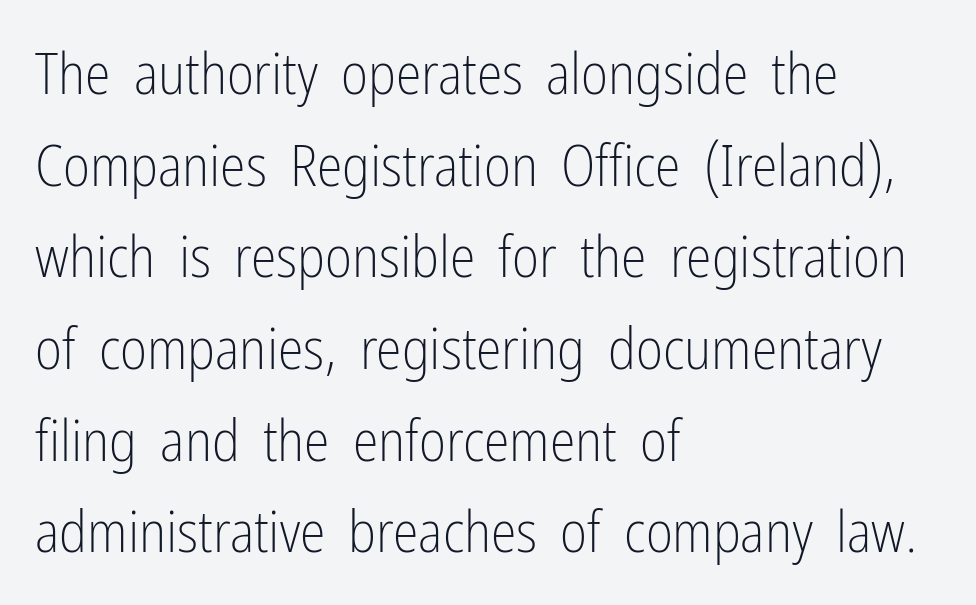
Q: Is the text bold? A: No.
Q: Is the text italic (slanted)? A: No, it is upright.
Q: Is the typeface a serif or a sans-serif typeface? A: Sans-serif.
Q: Is the text underlined? A: No.
Q: How is the paragraph aligned? A: Left-aligned.
Q: Is the spacing between letters normal or unusually wide? A: Normal.
Q: Is the spacing between lines tight, normal or loose? A: Normal.
Q: Width (condensed, normal, or wide)? A: Condensed.
Q: Stroke contrast? A: Low.
Q: x-height? A: Medium.
Q: Monospaced? A: No.
